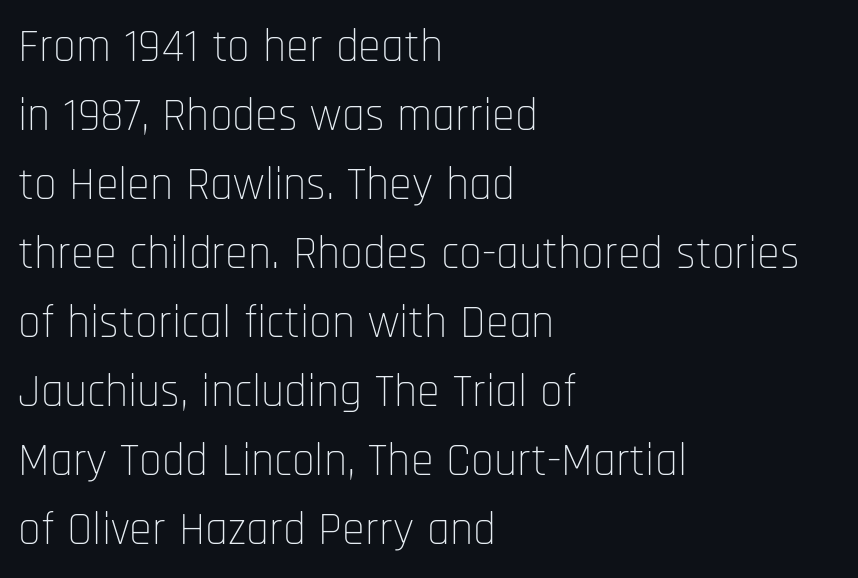
In CSS terms this would be text-align: left. Glyph-to-glyph distance matches everyday printed text. You can tell it's not italic because the verticals are truly vertical. What's the leading like? Ordinary, nothing unusual. Letters have the restrained weight of plain body copy at most.
